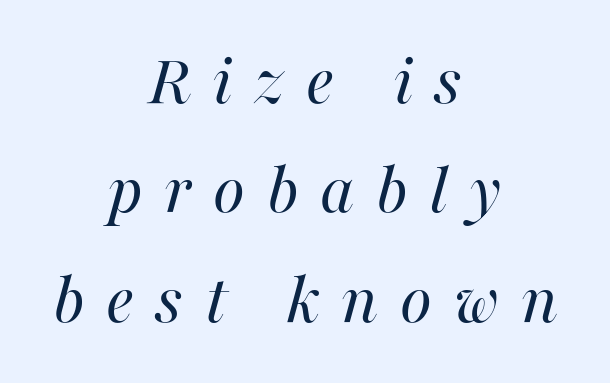
Each new line begins a customary step beneath the previous one. Lines of text with bare space underneath. Each letter keeps its own natural width here, so spacing adapts to shape. The typesetter chose a symmetrical, centered arrangement here. Does the lettering tilt? It does — this is italic.
